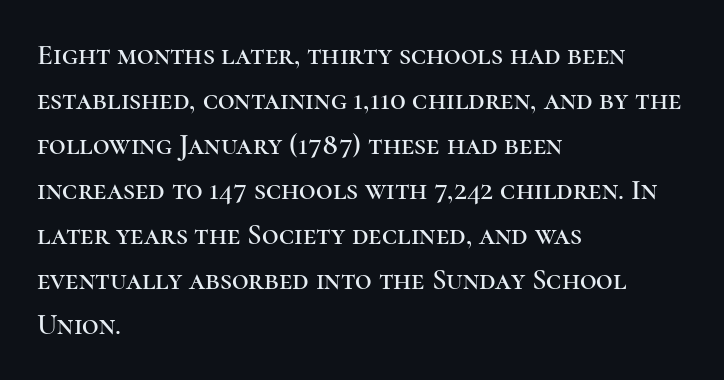
The image shows 29 px serif type, upright; set left-aligned, normal line spacing (1.55x), normal letter spacing, not underlined; high stroke contrast and a medium x-height.
